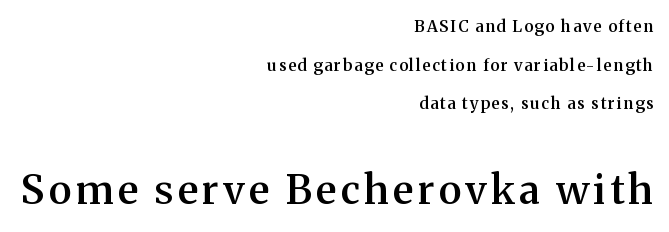
The image shows 40 px semibold serif type, upright; set right-aligned, loose line spacing (2.42x), not underlined; the second (bottom) block is 2.5x larger; medium stroke contrast and a medium x-height.
